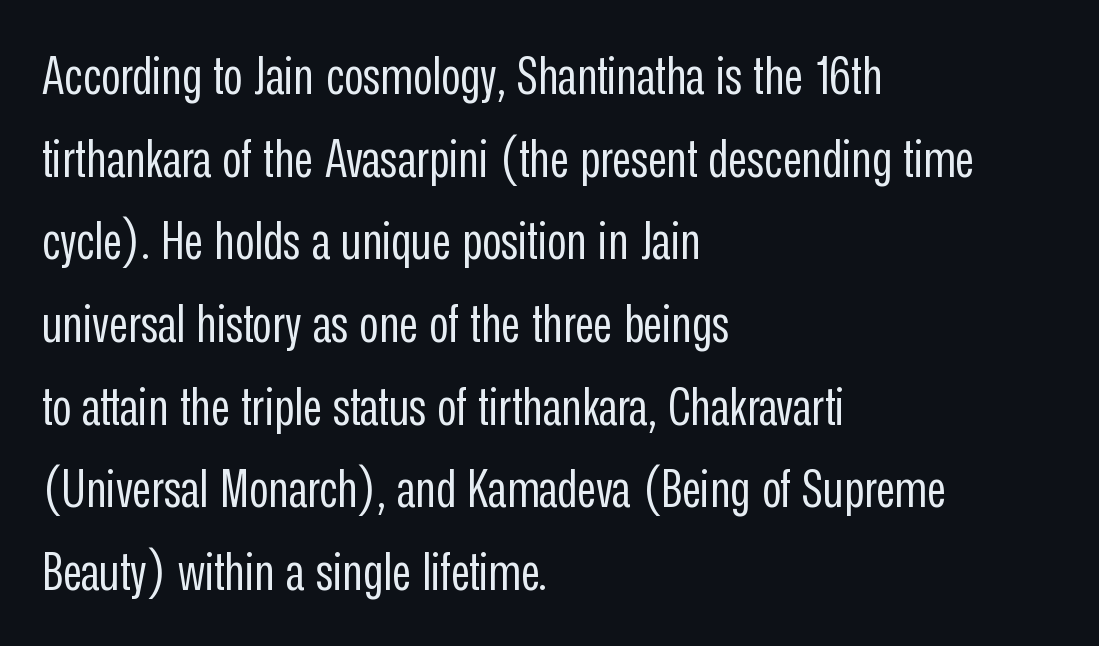
The image shows 53 px regular-weight, condensed sans-serif type, upright; set left-aligned, normal line spacing (1.56x), normal letter spacing, not underlined; low stroke contrast and a medium x-height.
